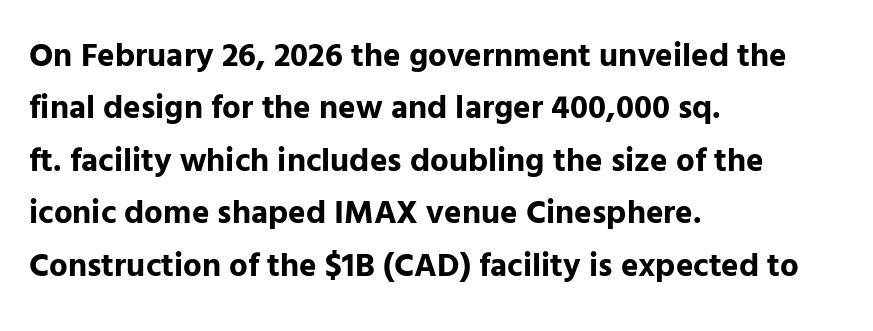
{"serif": "no", "italic": "no", "bold": "yes", "weight": "bold", "width": "normal", "stroke_contrast": "low", "x_height": "medium", "monospaced": "no", "underline": "no", "align": "left", "line_spacing": "normal", "line_spacing_ratio": 1.59, "letter_spacing": "normal", "letter_spacing_em": 0.0, "glyph_px": 33}
